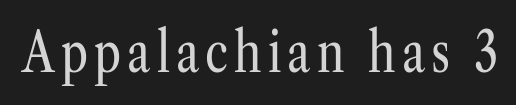
Here the designer chose a conventional face with non-uniform glyph widths. Nobody drew a line under any word here. Font category for this specimen: serif. Weight: in the light-to-regular range.
